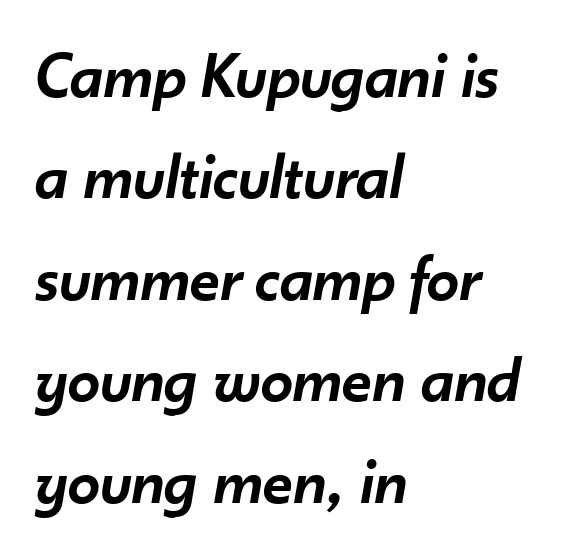
Do the characters align in a grid? No, the font is proportional. Bare-footed words on every line. How are the letters spaced? Ordinarily, with no added tracking. The sample has been set in demibold, a notch under bold.
